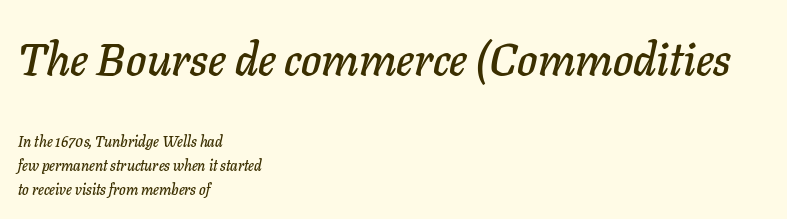
{"italic": "yes", "lean": "right", "slant_degrees": 11, "width": "normal", "stroke_contrast": "low", "x_height": "medium", "monospaced": "no", "underline": "no", "align": "left", "line_spacing": "normal", "line_spacing_ratio": 1.6, "letter_spacing": "normal", "letter_spacing_em": 0.0, "larger_block": "first", "size_ratio": 3.07, "glyph_px": 46}
